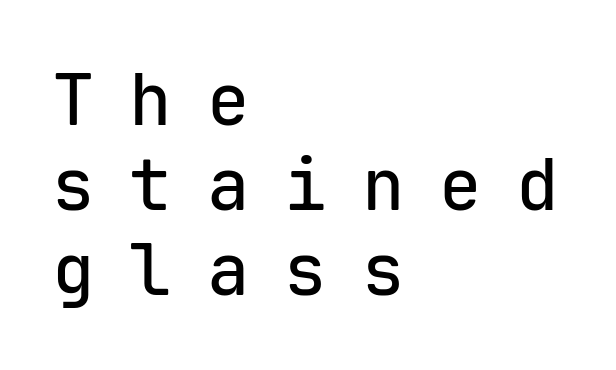
{"serif": "no", "italic": "no", "width": "normal", "stroke_contrast": "low", "x_height": "medium", "monospaced": "yes", "underline": "no", "align": "left", "line_spacing_ratio": 1.2, "letter_spacing": "wide", "letter_spacing_em": 0.49, "glyph_px": 71}
